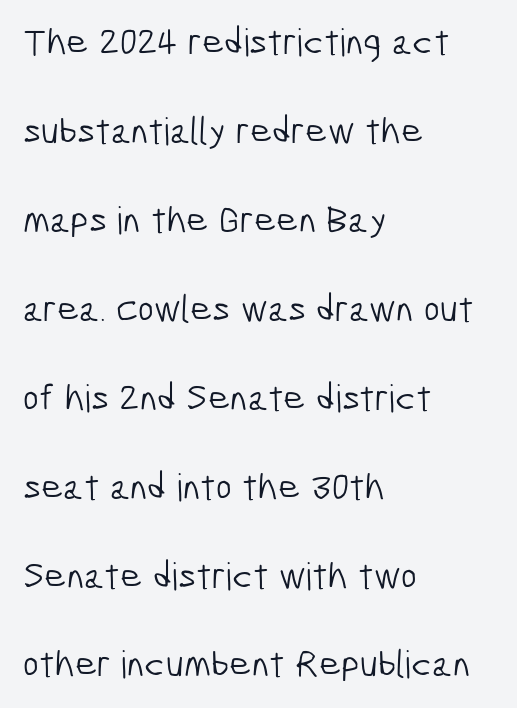
Q: Is the text bold? A: No.
Q: Is the typeface a serif or a sans-serif typeface? A: Sans-serif.
Q: Is the text underlined? A: No.
Q: How is the paragraph aligned? A: Left-aligned.
Q: Is the spacing between letters normal or unusually wide? A: Normal.
Q: Is the spacing between lines tight, normal or loose? A: Loose.
Q: Width (condensed, normal, or wide)? A: Condensed.
Q: Stroke contrast? A: Low.
Q: x-height? A: Medium.
Q: Monospaced? A: No.
